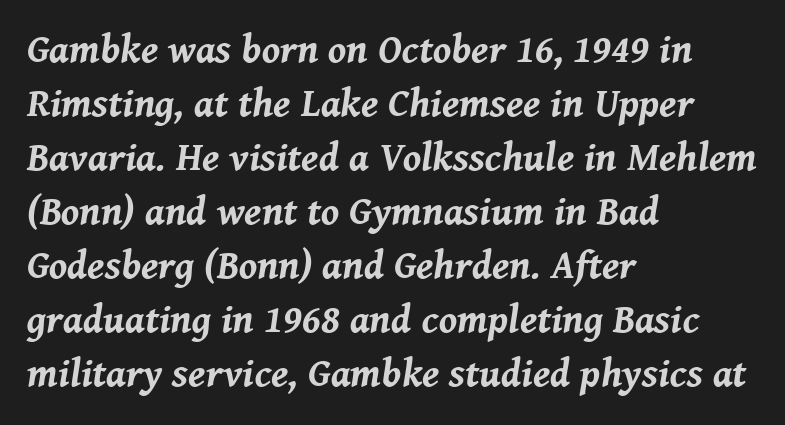
Q: Is the text bold? A: Yes.
Q: Is the text italic (slanted)? A: Yes, it leans right by about 8 degrees.
Q: Is the text underlined? A: No.
Q: How is the paragraph aligned? A: Left-aligned.
Q: Is the spacing between letters normal or unusually wide? A: Normal.
Q: Is the spacing between lines tight, normal or loose? A: Normal.
Q: Width (condensed, normal, or wide)? A: Normal.
Q: Stroke contrast? A: Medium.
Q: x-height? A: Medium.
Q: Monospaced? A: No.
